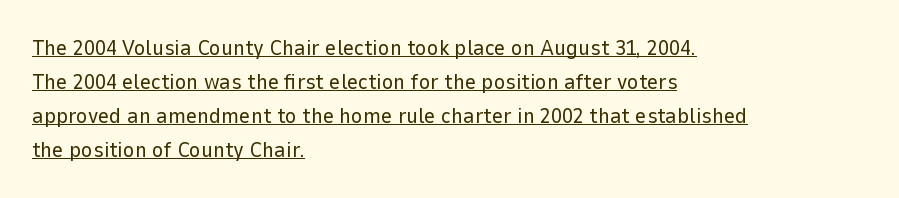
Regarding leading, the lines here are spaced in the standard way. Compared with typical body copy, the letter spacing here is the same. The passage shown is not bold in any degree. Underlining? Definitely there.
